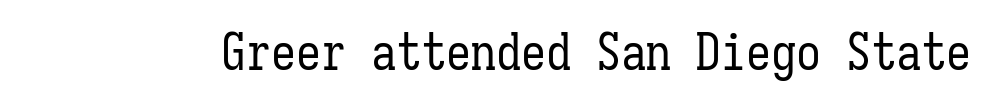
The image shows 50 px regular-weight, condensed type, upright, monospaced; set normal letter spacing, not underlined; low stroke contrast and a medium x-height.
